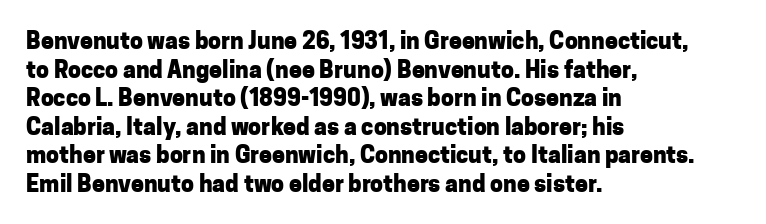
Every character sits straight up, as roman type does. Stroke thickness is high; the sample reads as a true bold. Inter-character spacing is left at the font's built-in metrics. Casual observation: everything's shoved over to the left. The specimen omits any rule beneath the text block's lines.
